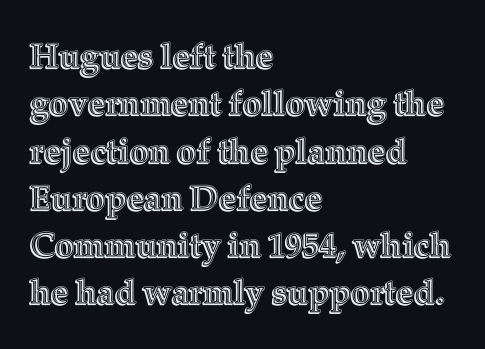
{"italic": "no", "width": "normal", "x_height": "medium", "monospaced": "no", "underline": "no", "align": "left", "line_spacing": "normal", "line_spacing_ratio": 1.39, "letter_spacing": "normal", "letter_spacing_em": 0.0, "glyph_px": 34}
